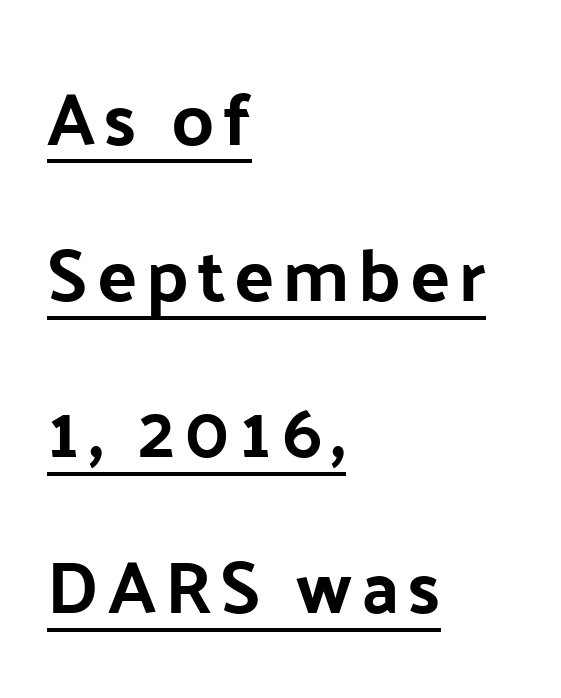
The image shows 74 px sans-serif type, upright; set left-aligned, loose line spacing (2.11x), underlined; low stroke contrast and a medium x-height.
